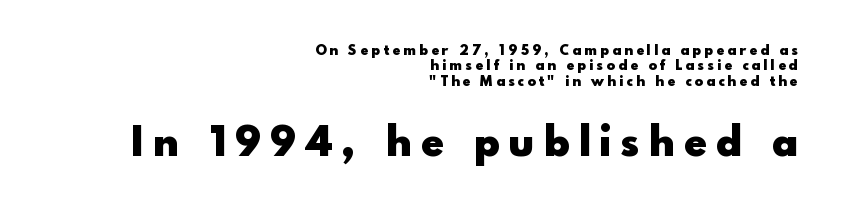
The image shows 41 px heavy sans-serif type, upright; set right-aligned, tight line spacing (1.1x), unusually wide letter spacing (+0.24 em), not underlined; the second (bottom) block is 2.93x larger; a small x-height.
